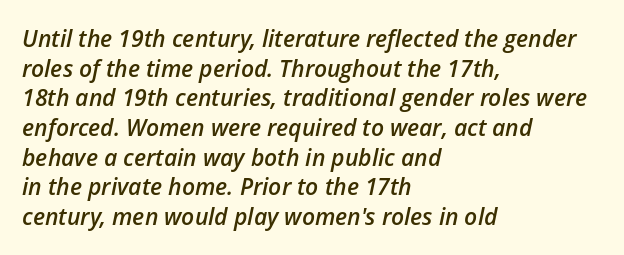
{"italic": "yes", "lean": "right", "slant_degrees": 12, "bold": "semi", "underline": "no", "align": "left", "line_spacing": "normal", "line_spacing_ratio": 1.29, "letter_spacing": "normal", "letter_spacing_em": 0.0, "glyph_px": 23}
